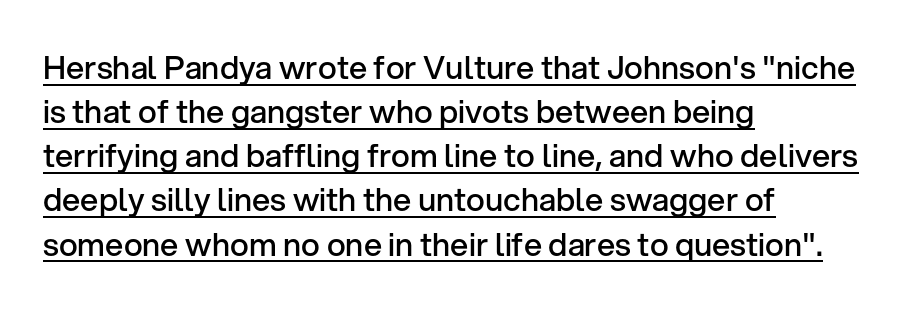
Moderately thickened strokes mark this as semibold type. The characters display no serif detailing; their extremities are plain. The letters advance in unequal steps, a hallmark of proportional type. What decoration does the sample have? An underline. The rag falls on the right side of this text block.
